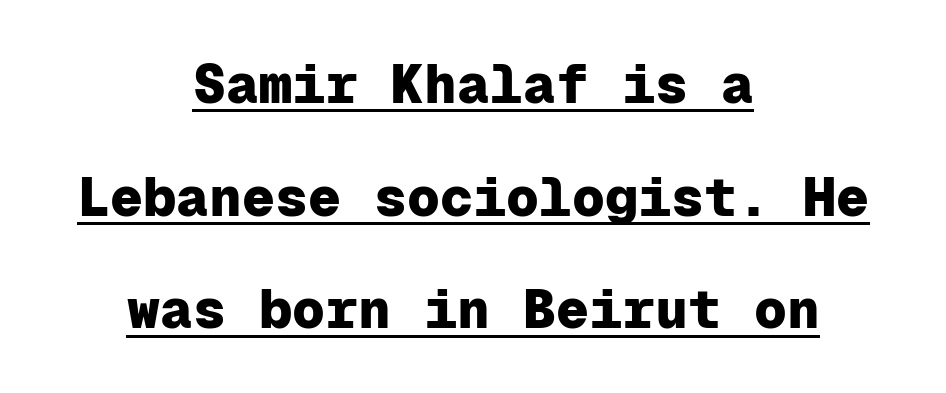
The passage shown has conventional tracking throughout. The axis of the letterforms is exactly vertical. Students, observe: this is what heavily led, spacious text looks like. The paragraph shown floats in the horizontal middle. The sample's only ornament is a line tracing under the words.
